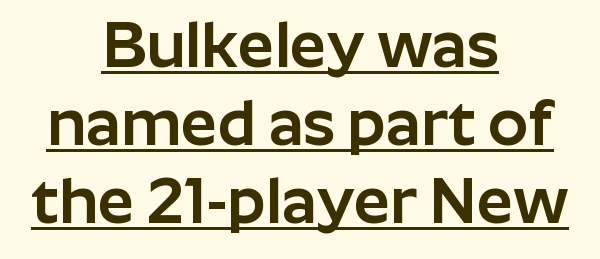
{"serif": "no", "italic": "no", "width": "normal", "stroke_contrast": "low", "x_height": "medium", "monospaced": "no", "underline": "yes", "align": "center", "line_spacing_ratio": 1.22, "letter_spacing": "normal", "letter_spacing_em": 0.0, "glyph_px": 64}
